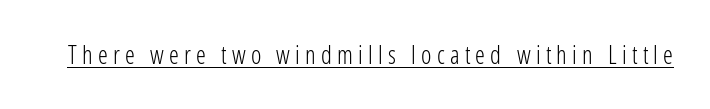
Q: Is the text bold? A: No.
Q: Is the text italic (slanted)? A: No, it is upright.
Q: Is the text underlined? A: Yes.
Q: Is the spacing between letters normal or unusually wide? A: Unusually wide.
